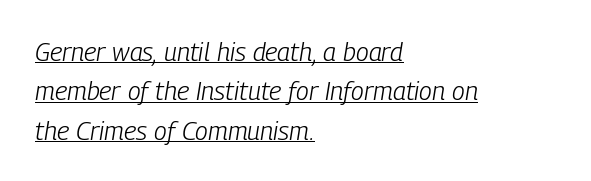
Stroke mass is kept to a normal reading level or below. Horizontal bands of white between lines are of average thickness. The compositor pushed each line to the left boundary. The gaps between neighbouring characters are ordinary and unremarkable. This sample uses an oblique cut, with every glyph tilted off the vertical.
